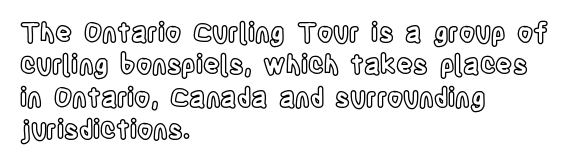
These lines sit exactly where default settings would place them. The letters stand upright; this is a roman face. Typeset ragged right — the left edge is the straight one. Just letters on the line, the space beneath them empty. Caption: standard tracking, unaltered.
